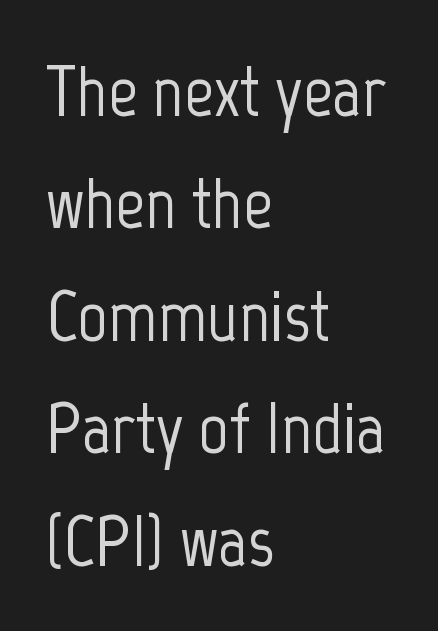
{"serif": "no", "italic": "no", "width": "condensed", "stroke_contrast": "low", "x_height": "medium", "monospaced": "no", "underline": "no", "align": "left", "line_spacing": "normal", "line_spacing_ratio": 1.54, "letter_spacing": "normal", "letter_spacing_em": 0.0, "glyph_px": 73}
